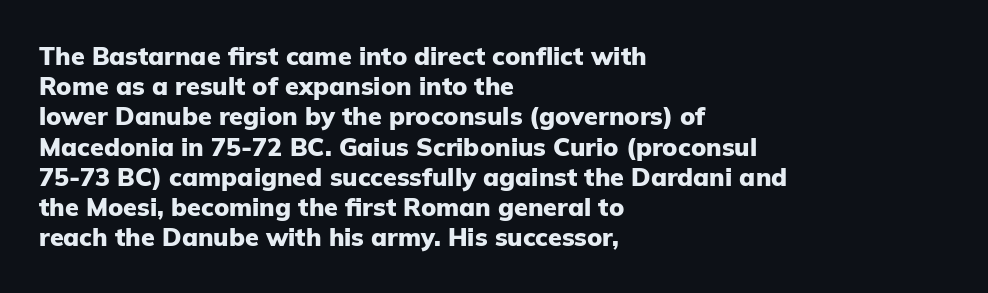
The image shows 25 px bold type, upright; set left-aligned, line spacing 1.21x, normal letter spacing, not underlined.
